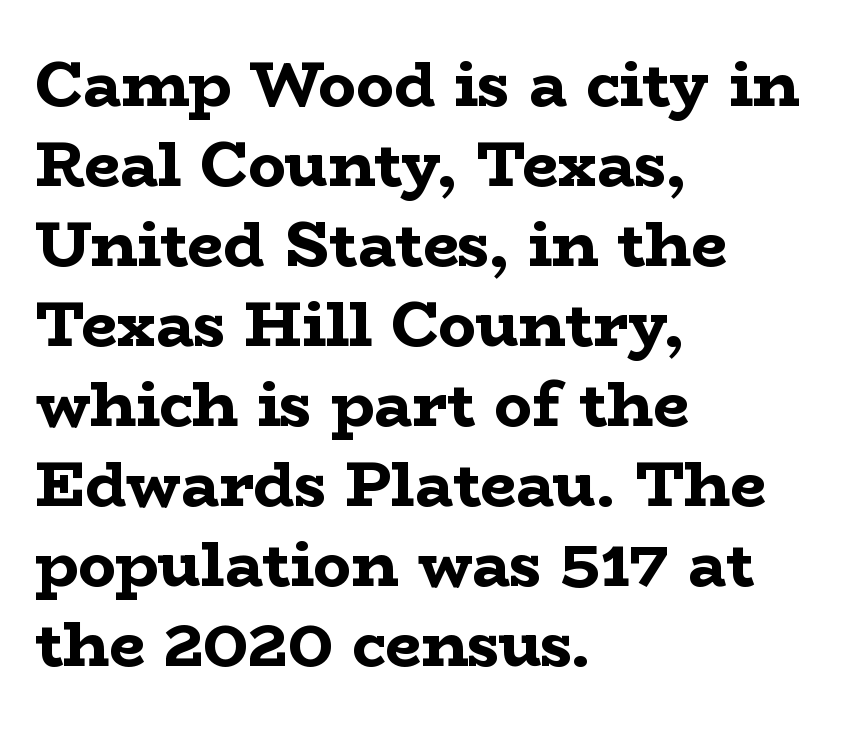
The image shows 63 px bold, wide serif type, upright; set left-aligned, normal line spacing (1.27x), normal letter spacing, not underlined; low stroke contrast and a medium x-height.
